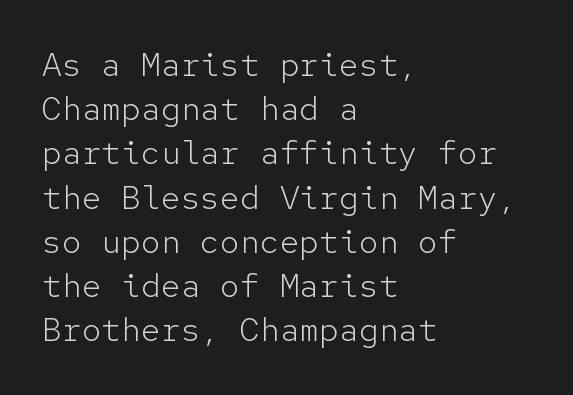
The image shows 33 px light sans-serif type, upright, monospaced; set left-aligned, normal line spacing (1.34x), normal letter spacing, not underlined; low stroke contrast and a medium x-height.
